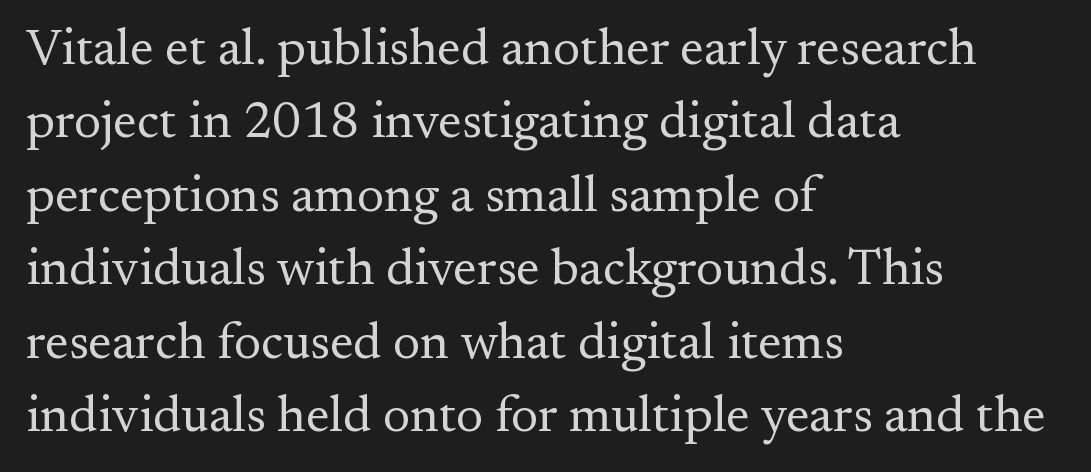
Q: Is the text bold? A: No.
Q: Is the text italic (slanted)? A: No, it is upright.
Q: Is the typeface a serif or a sans-serif typeface? A: Serif.
Q: Is the text underlined? A: No.
Q: How is the paragraph aligned? A: Left-aligned.
Q: Is the spacing between letters normal or unusually wide? A: Normal.
Q: Is the spacing between lines tight, normal or loose? A: Normal.
Q: Width (condensed, normal, or wide)? A: Normal.
Q: Stroke contrast? A: Medium.
Q: x-height? A: Small.
Q: Monospaced? A: No.
